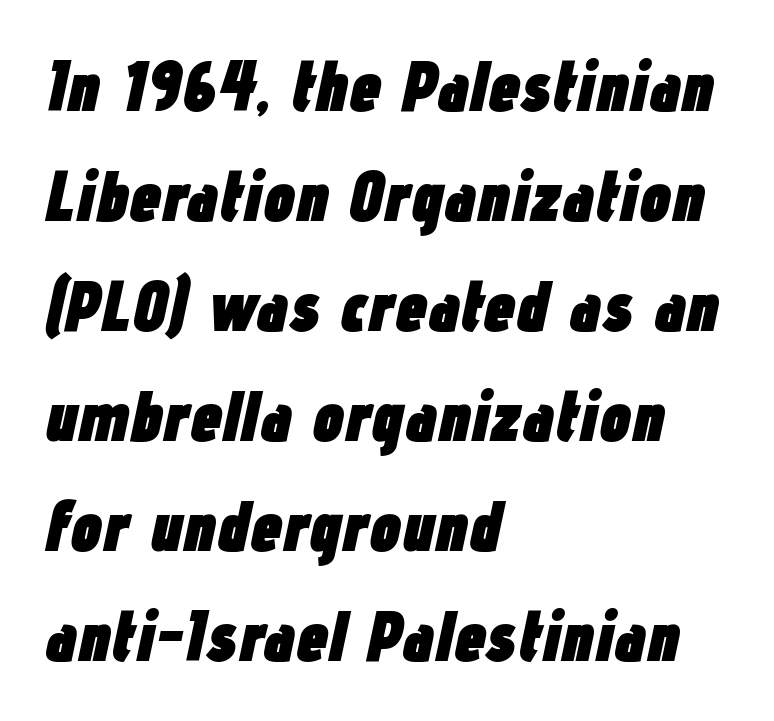
The image shows 71 px heavy, condensed type, italic (leaning right); set left-aligned, normal line spacing (1.55x), normal letter spacing, not underlined; low stroke contrast and a medium x-height.
